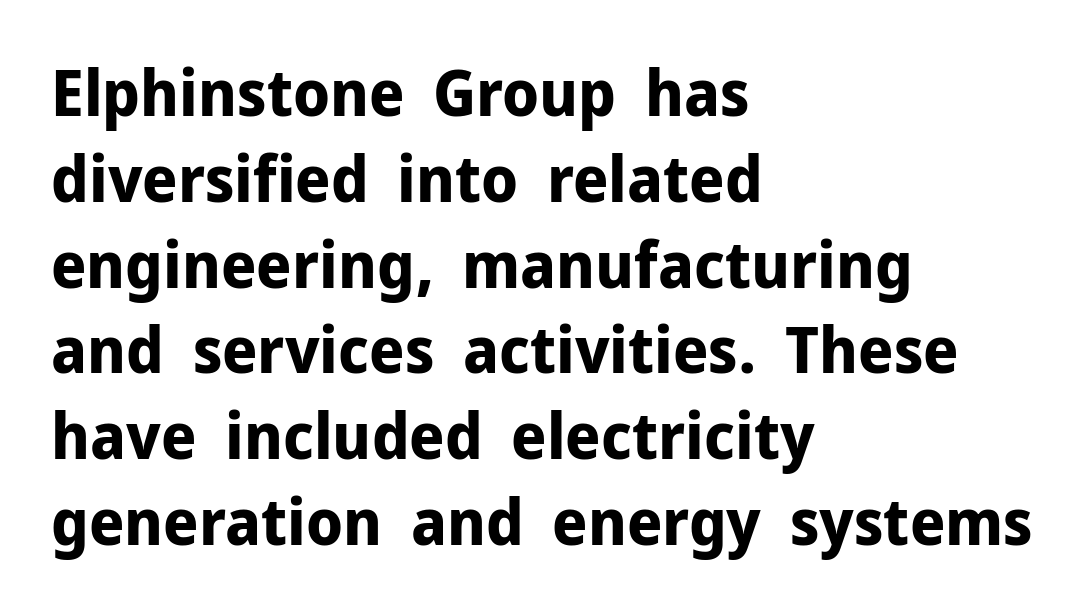
The image shows 64 px bold sans-serif type, upright; set left-aligned, normal line spacing (1.34x), normal letter spacing, not underlined; low stroke contrast and a medium x-height.
